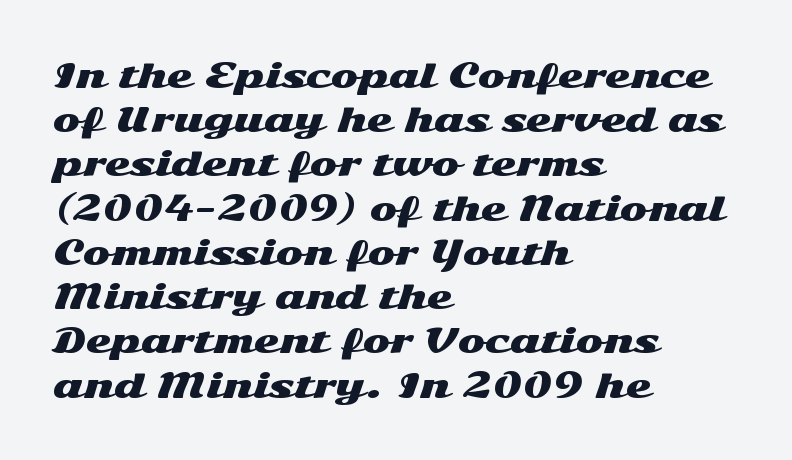
{"serif": "no", "width": "wide", "stroke_contrast": "medium", "x_height": "medium", "monospaced": "no", "underline": "no", "align": "left", "line_spacing": "normal", "line_spacing_ratio": 1.34, "letter_spacing": "normal", "letter_spacing_em": 0.0, "glyph_px": 33}
